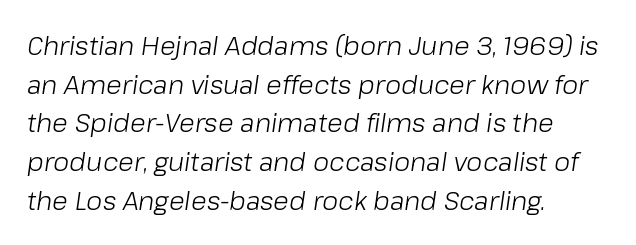
Standard letterfit; no display-style spreading of the glyphs. Regular leading. The passage shown leans; its letterforms are oblique. Weight: regular or lighter. The compositor pushed each line to the left boundary.
